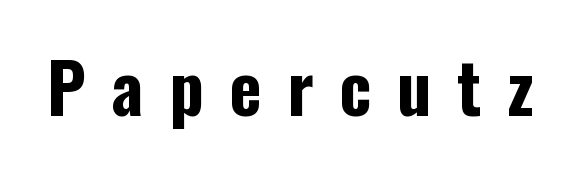
The image shows 69 px bold, condensed sans-serif type, upright; set unusually wide letter spacing (+0.37 em), not underlined; low stroke contrast and a medium x-height.
